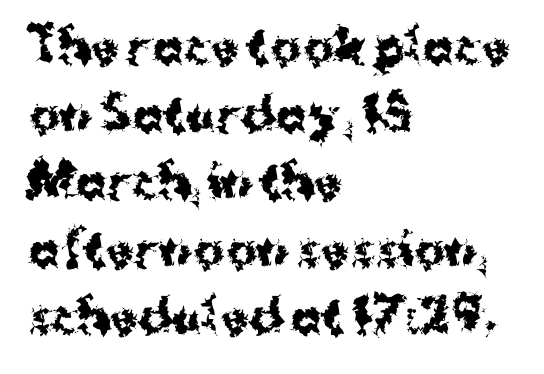
{"serif": "no", "italic": "no", "bold": "yes", "weight": "bold", "width": "normal", "stroke_contrast": "medium", "x_height": "medium", "monospaced": "no", "underline": "no", "align": "left", "line_spacing": "normal", "line_spacing_ratio": 1.47, "letter_spacing": "normal", "letter_spacing_em": 0.0, "glyph_px": 46}
